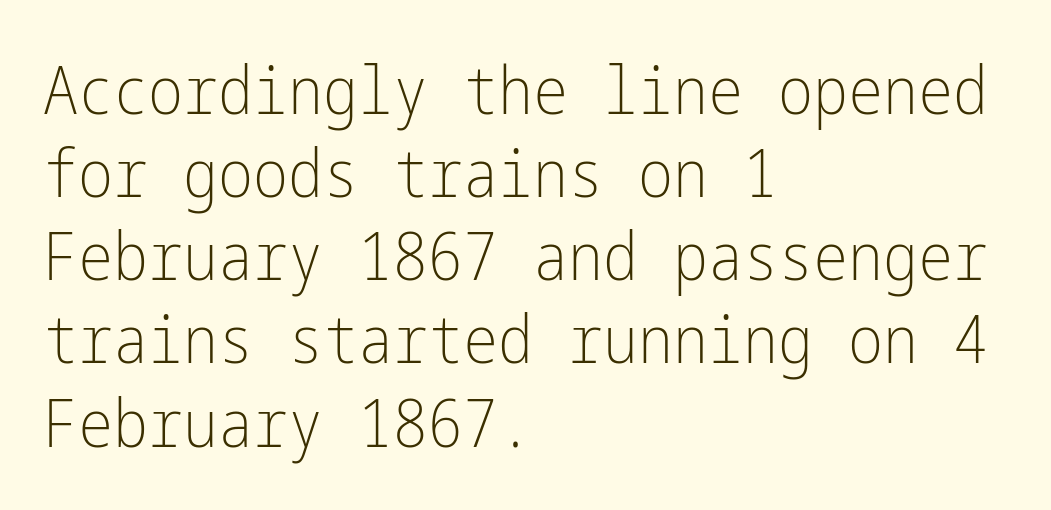
{"serif": "no", "italic": "no", "bold": "no", "weight": "light", "width": "condensed", "stroke_contrast": "low", "x_height": "medium", "underline": "no", "align": "left", "line_spacing": "normal", "line_spacing_ratio": 1.26, "letter_spacing": "normal", "letter_spacing_em": 0.0, "glyph_px": 66}
